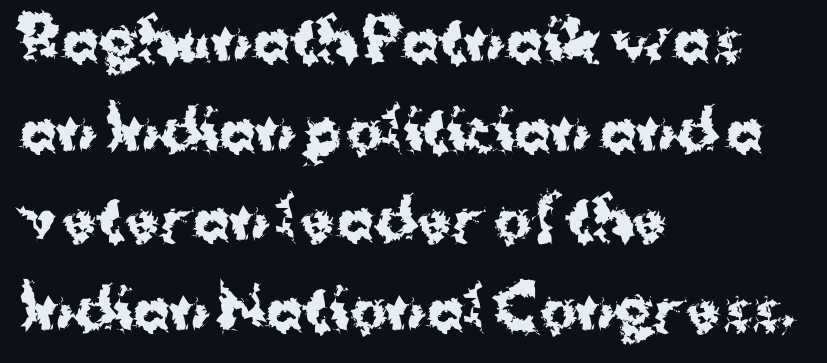
This block has exactly the height ordinary leading produces. Nope, no serifs anywhere on these letters. Character widths vary here, with narrow letters taking less room than wide ones. Check the space under the baseline: it is left empty.
